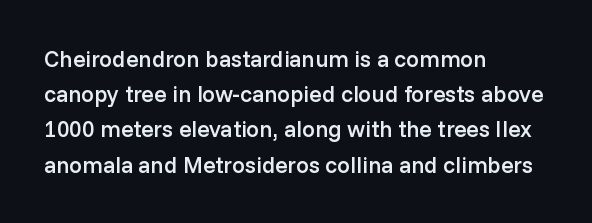
Q: Is the text bold? A: Semi-bold.
Q: Is the text italic (slanted)? A: No, it is upright.
Q: Is the text underlined? A: No.
Q: How is the paragraph aligned? A: Left-aligned.
Q: Is the spacing between letters normal or unusually wide? A: Normal.
Q: Is the spacing between lines tight, normal or loose? A: Normal.
